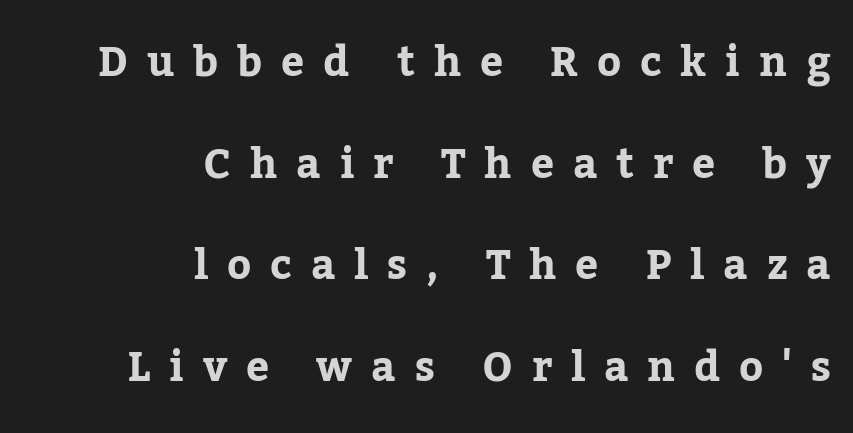
Q: Is the text italic (slanted)? A: No, it is upright.
Q: Is the typeface a serif or a sans-serif typeface? A: Serif.
Q: Is the text underlined? A: No.
Q: How is the paragraph aligned? A: Right-aligned.
Q: Is the spacing between letters normal or unusually wide? A: Unusually wide.
Q: Is the spacing between lines tight, normal or loose? A: Loose.
Q: Width (condensed, normal, or wide)? A: Normal.
Q: Stroke contrast? A: Low.
Q: x-height? A: Medium.
Q: Monospaced? A: No.
